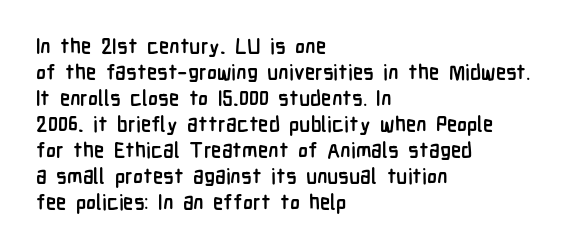
The image shows 21 px bold type, upright; set left-aligned, line spacing 1.24x, normal letter spacing, not underlined.
